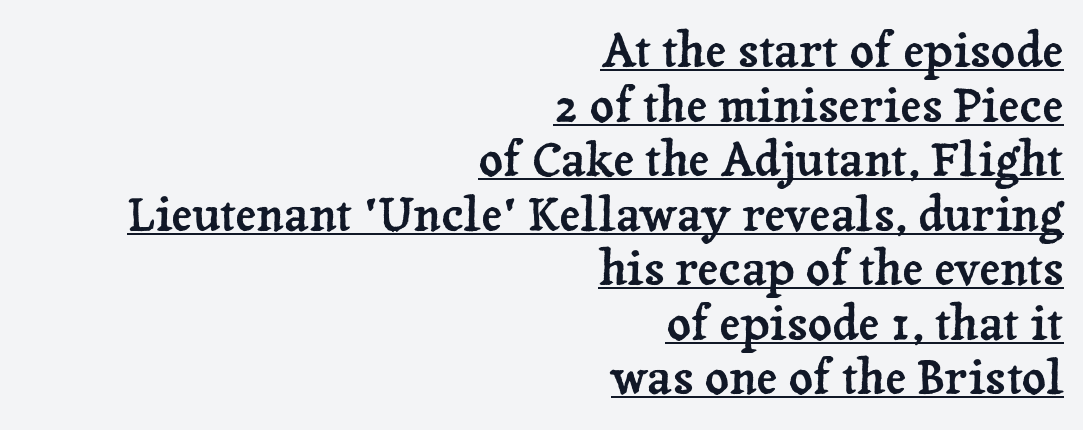
{"serif": "yes", "italic": "no", "width": "normal", "stroke_contrast": "low", "x_height": "medium", "monospaced": "no", "underline": "yes", "align": "right", "line_spacing_ratio": 1.16, "letter_spacing": "normal", "letter_spacing_em": 0.0, "glyph_px": 47}
